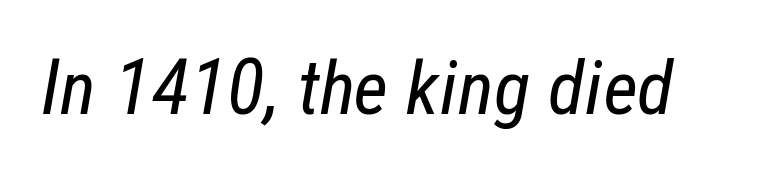
A typesetter would mark this as italic. Heaviness? Minimal to ordinary, like unemphasized prose. A bare baseline throughout the passage. The passage shown has conventional tracking throughout. Each letter keeps its own natural width here, so spacing adapts to shape.
